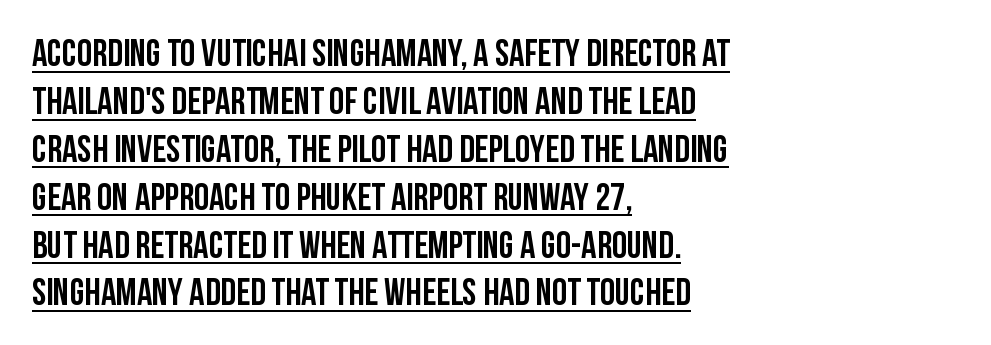
The image shows 38 px condensed sans-serif type, upright; set left-aligned, normal line spacing (1.26x), normal letter spacing, underlined; low stroke contrast and a large x-height.
